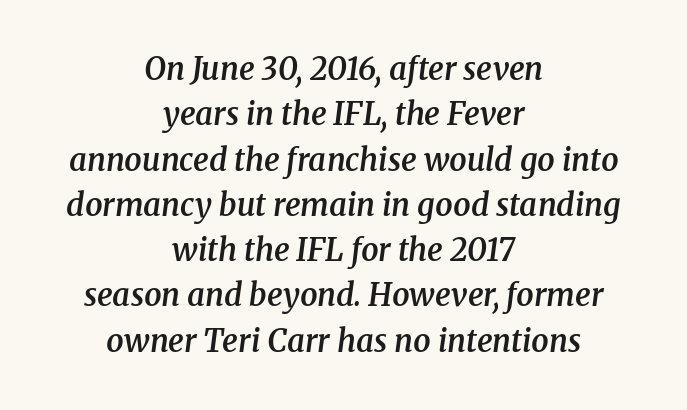
The image shows 31 px semibold serif type, italic (leaning right); set centered, normal line spacing (1.46x), normal letter spacing, not underlined; medium stroke contrast and a medium x-height.
